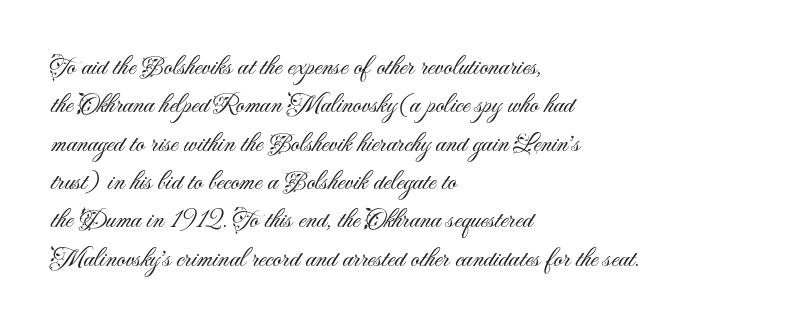
Every row of glyphs begins at an identical x-position on the left. Does the leading feel generous? No, just average. The tracking reads as untouched default to a designer's eye.
